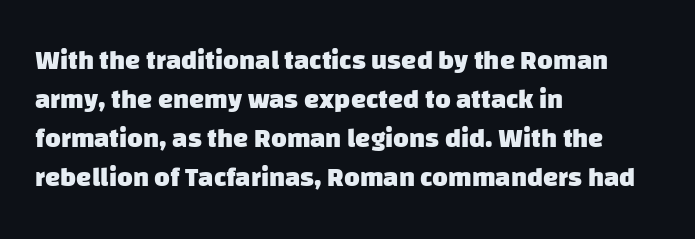
Q: Is the text bold? A: Yes.
Q: Is the text underlined? A: No.
Q: How is the paragraph aligned? A: Left-aligned.
Q: Is the spacing between letters normal or unusually wide? A: Normal.
Q: Is the spacing between lines tight, normal or loose? A: Normal.
